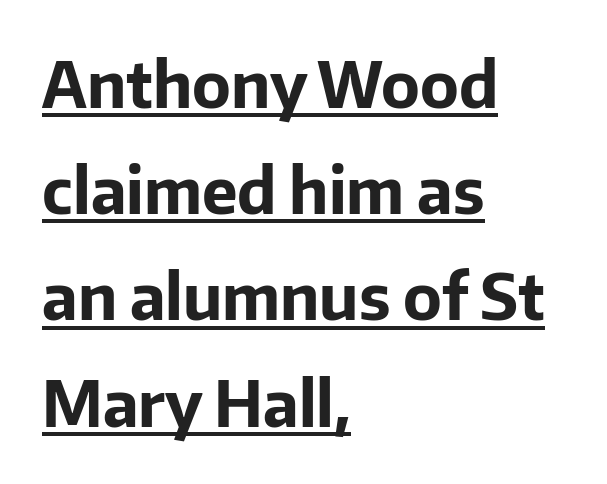
The type sits square on the baseline with zero lean. The typesetting leans heavy: a genuine bold. Notice how the passage keeps a crisp vertical edge on the left only. The line-height multiplier appears to be the usual default. The designer went with a sans here, leaving each stem footless.
